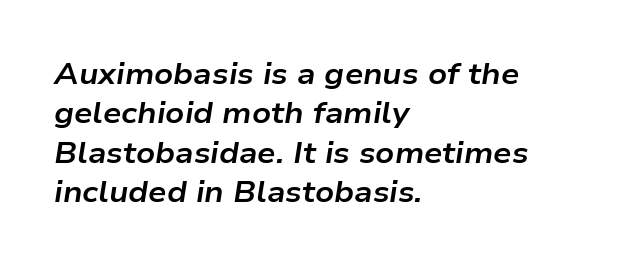
The rendering uses natural spacing where letterforms have individual widths. A normal amount of white space separates one row of letters from the next. The face used here is rendered with its standard letterfit. The rendering anchors every line to the left-hand side. Characters are canted at an angle relative to the baseline's perpendicular.
